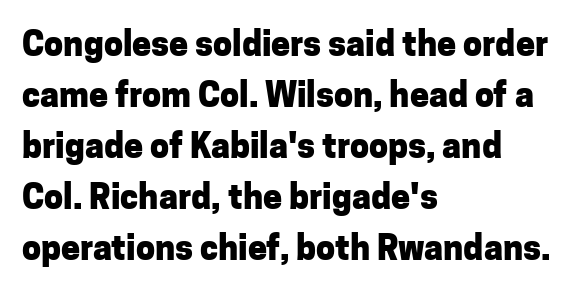
Rule under the text: the space is simply empty. Note the varied advance widths — an 'i' is clearly narrower than an 'm'. The type family on display is of the sans-serif kind. This is roman type, the default non-slanted kind.
